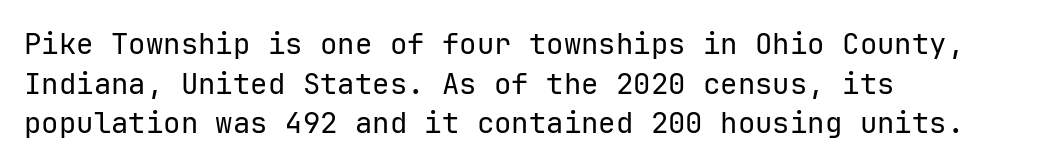
The image shows 29 px regular-weight sans-serif type, upright; set left-aligned, normal line spacing (1.37x), normal letter spacing, not underlined; low stroke contrast and a medium x-height.
